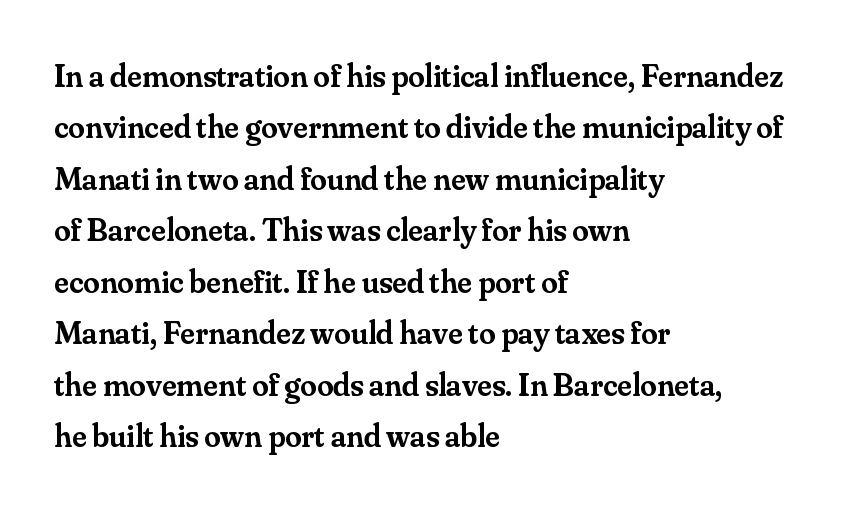
{"serif": "yes", "italic": "no", "bold": "semi", "weight": "semibold", "width": "normal", "stroke_contrast": "medium", "x_height": "small", "monospaced": "no", "underline": "no", "align": "left", "line_spacing": "normal", "line_spacing_ratio": 1.56, "letter_spacing": "normal", "letter_spacing_em": 0.0, "glyph_px": 33}
